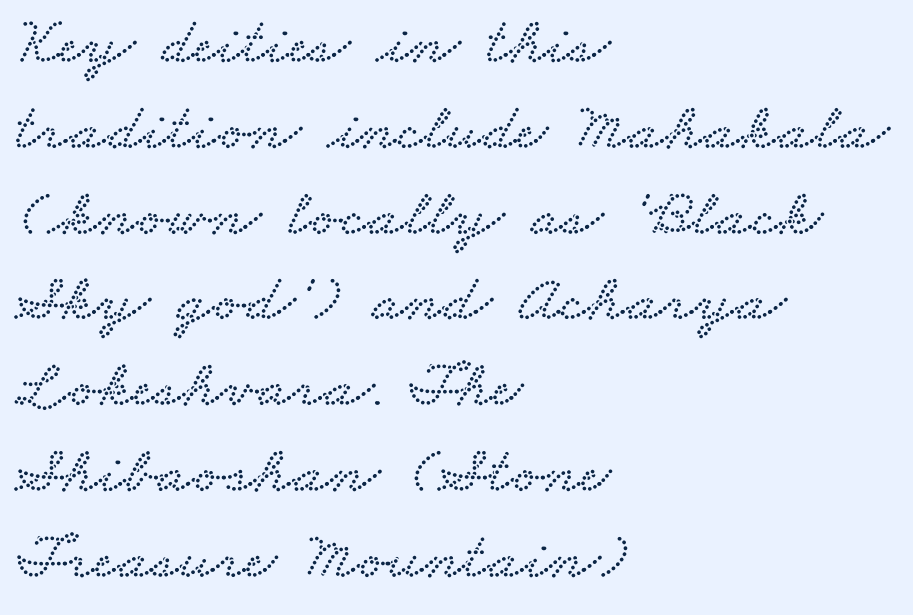
The image shows 67 px wide serif type; set left-aligned, normal line spacing (1.28x), normal letter spacing, not underlined; low stroke contrast and a small x-height.
